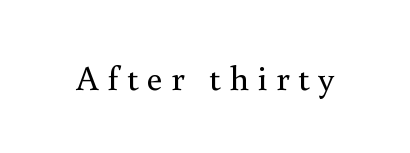
{"serif": "yes", "italic": "no", "bold": "no", "weight": "regular", "width": "normal", "stroke_contrast": "medium", "x_height": "small", "monospaced": "no", "underline": "no", "letter_spacing": "wide", "letter_spacing_em": 0.24, "glyph_px": 35}
